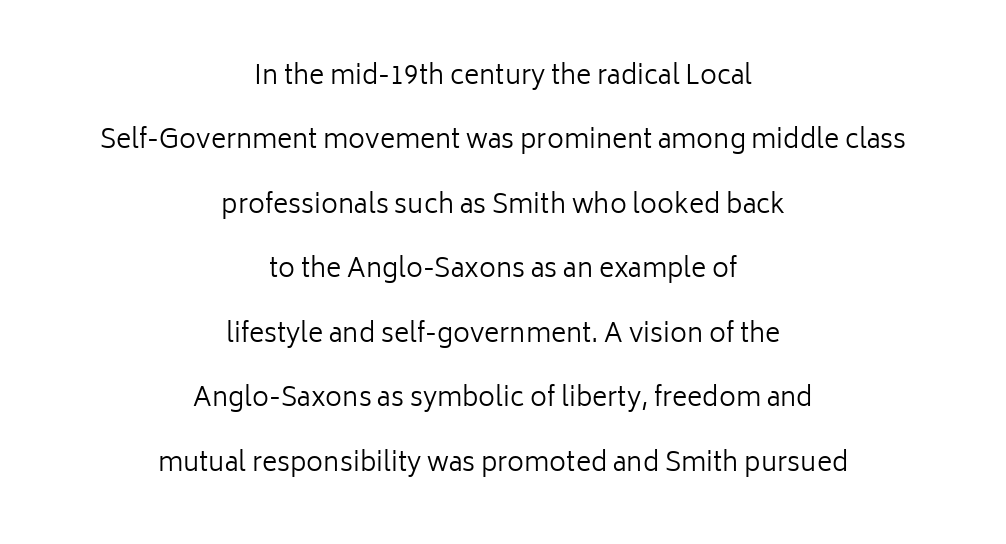
Q: Is the text bold? A: No.
Q: Is the text italic (slanted)? A: No, it is upright.
Q: Is the text underlined? A: No.
Q: How is the paragraph aligned? A: Centered.
Q: Is the spacing between letters normal or unusually wide? A: Normal.
Q: Is the spacing between lines tight, normal or loose? A: Loose.
